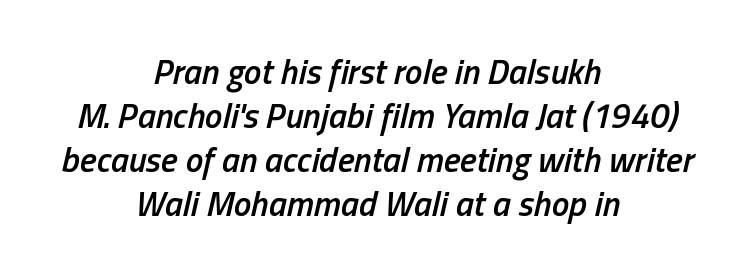
{"italic": "yes", "lean": "right", "slant_degrees": 13, "bold": "semi", "weight": "semibold", "width": "condensed", "stroke_contrast": "low", "x_height": "medium", "monospaced": "no", "underline": "no", "align": "center", "line_spacing": "normal", "line_spacing_ratio": 1.26, "letter_spacing": "normal", "letter_spacing_em": 0.0, "glyph_px": 35}
